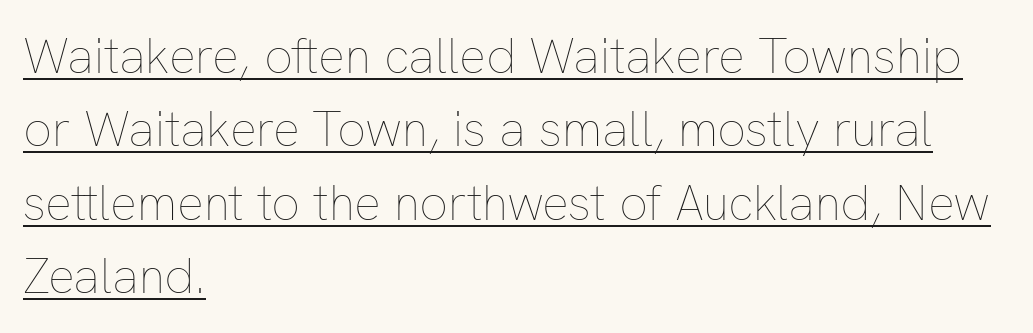
Q: Is the text bold? A: No.
Q: Is the text italic (slanted)? A: No, it is upright.
Q: Is the text underlined? A: Yes.
Q: How is the paragraph aligned? A: Left-aligned.
Q: Is the spacing between letters normal or unusually wide? A: Normal.
Q: Is the spacing between lines tight, normal or loose? A: Normal.
Q: Width (condensed, normal, or wide)? A: Normal.
Q: Stroke contrast? A: Low.
Q: x-height? A: Medium.
Q: Monospaced? A: No.
